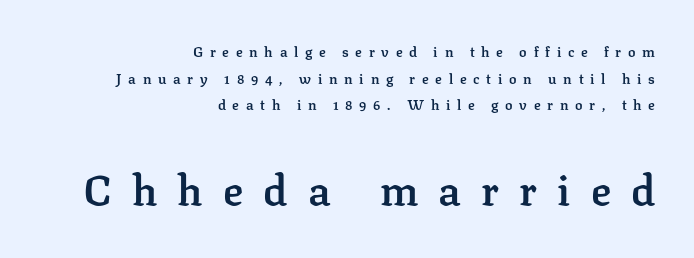
Q: Is the text bold? A: Semi-bold.
Q: Is the text italic (slanted)? A: No, it is upright.
Q: Is the typeface a serif or a sans-serif typeface? A: Serif.
Q: Is the text underlined? A: No.
Q: How is the paragraph aligned? A: Right-aligned.
Q: Is the spacing between letters normal or unusually wide? A: Unusually wide.
Q: Is the spacing between lines tight, normal or loose? A: Loose.
Q: Which block of text is set in a larger size, the first (top) or the second (bottom)? A: The second (bottom) one.
Q: Width (condensed, normal, or wide)? A: Normal.
Q: Stroke contrast? A: Low.
Q: x-height? A: Medium.
Q: Monospaced? A: No.
